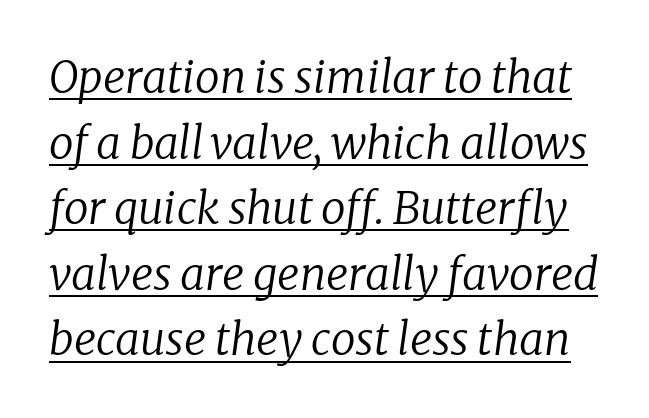
Q: Is the text bold? A: No.
Q: Is the text italic (slanted)? A: Yes, it leans right by about 8 degrees.
Q: Is the typeface a serif or a sans-serif typeface? A: Serif.
Q: Is the text underlined? A: Yes.
Q: Is the spacing between letters normal or unusually wide? A: Normal.
Q: Is the spacing between lines tight, normal or loose? A: Normal.
Q: Width (condensed, normal, or wide)? A: Normal.
Q: Stroke contrast? A: Low.
Q: x-height? A: Medium.
Q: Monospaced? A: No.
